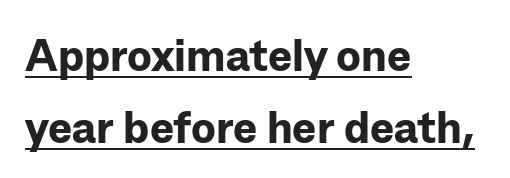
Q: Is the text bold? A: Yes.
Q: Is the text italic (slanted)? A: No, it is upright.
Q: Is the typeface a serif or a sans-serif typeface? A: Sans-serif.
Q: Is the text underlined? A: Yes.
Q: How is the paragraph aligned? A: Left-aligned.
Q: Is the spacing between letters normal or unusually wide? A: Normal.
Q: Is the spacing between lines tight, normal or loose? A: Normal.
Q: Width (condensed, normal, or wide)? A: Normal.
Q: Stroke contrast? A: Low.
Q: x-height? A: Medium.
Q: Monospaced? A: No.
